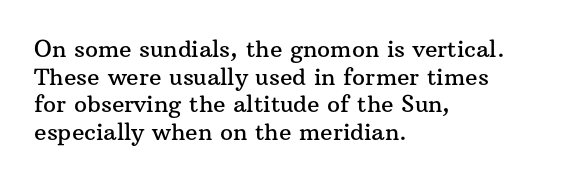
{"italic": "no", "underline": "no", "align": "left", "line_spacing_ratio": 1.2, "letter_spacing": "normal", "letter_spacing_em": 0.0, "glyph_px": 23}
